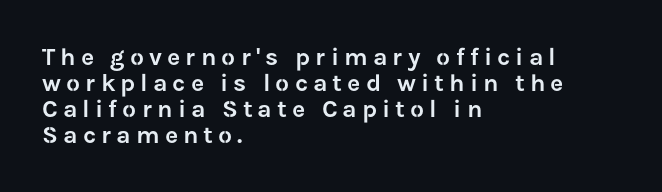
Q: Is the text italic (slanted)? A: No, it is upright.
Q: Is the text underlined? A: No.
Q: How is the paragraph aligned? A: Left-aligned.
Q: Is the spacing between letters normal or unusually wide? A: Unusually wide.
Q: Is the spacing between lines tight, normal or loose? A: Tight.
